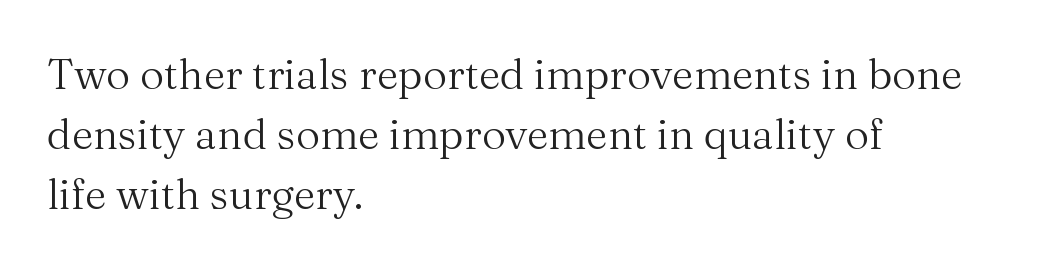
The font's upright variant was chosen for this text. The letterforms sit at book weight or below. Where is the straight margin? On the left. Here the designer chose a conventional face with non-uniform glyph widths. Each word holds together tightly as a unit, with standard inter-letter gaps.
